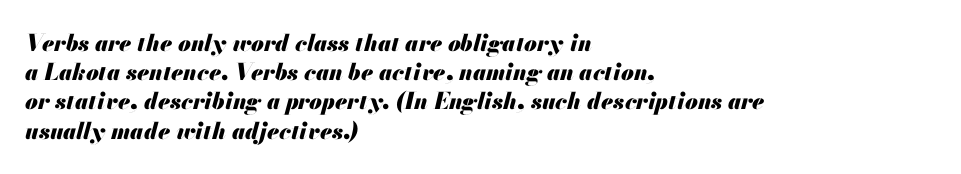
Q: Is the text bold? A: Yes.
Q: Is the text italic (slanted)? A: Yes, it leans right by about 13 degrees.
Q: Is the text underlined? A: No.
Q: How is the paragraph aligned? A: Left-aligned.
Q: Is the spacing between letters normal or unusually wide? A: Normal.
Q: Is the spacing between lines tight, normal or loose? A: Normal.
